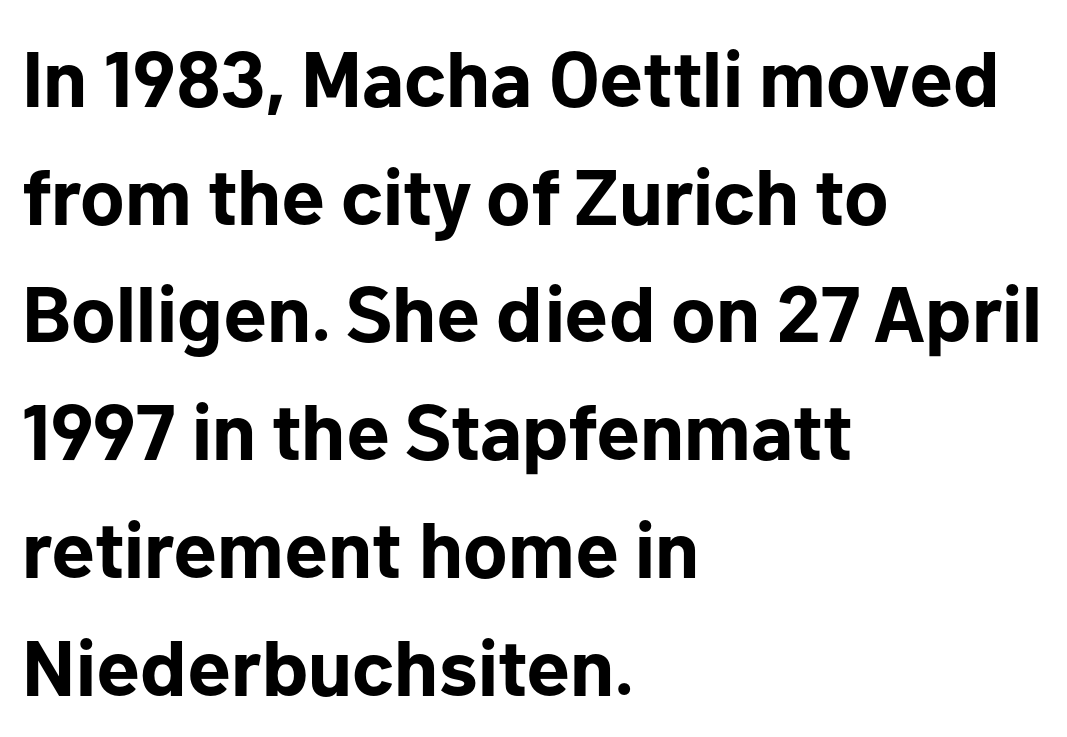
Look at the tracking — it's just the regular setting, nothing added. Does the leading feel generous? No, just average. Italic? Not at all — the glyphs are vertical. Each letter's strokes conclude bluntly, with no projecting serifs.
